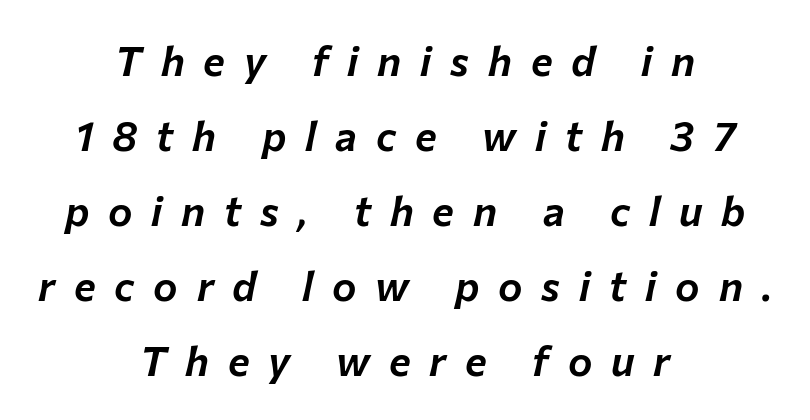
Q: Is the text italic (slanted)? A: Yes, it leans right by about 12 degrees.
Q: Is the text underlined? A: No.
Q: How is the paragraph aligned? A: Centered.
Q: Is the spacing between letters normal or unusually wide? A: Unusually wide.
Q: Width (condensed, normal, or wide)? A: Normal.
Q: Stroke contrast? A: Low.
Q: x-height? A: Medium.
Q: Monospaced? A: No.
